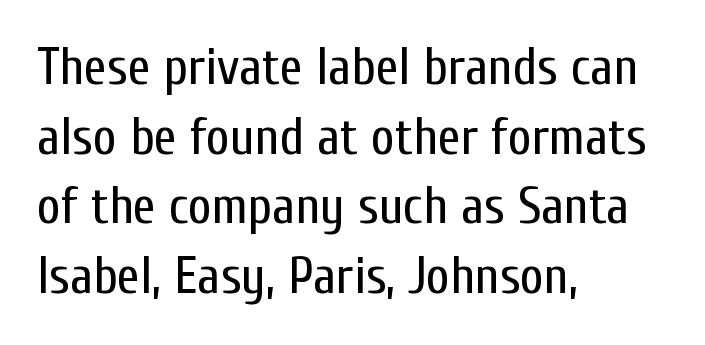
{"serif": "no", "italic": "no", "bold": "no", "weight": "regular", "width": "condensed", "stroke_contrast": "low", "x_height": "medium", "monospaced": "no", "underline": "no", "align": "left", "line_spacing": "normal", "line_spacing_ratio": 1.34, "letter_spacing": "normal", "letter_spacing_em": 0.0, "glyph_px": 52}
